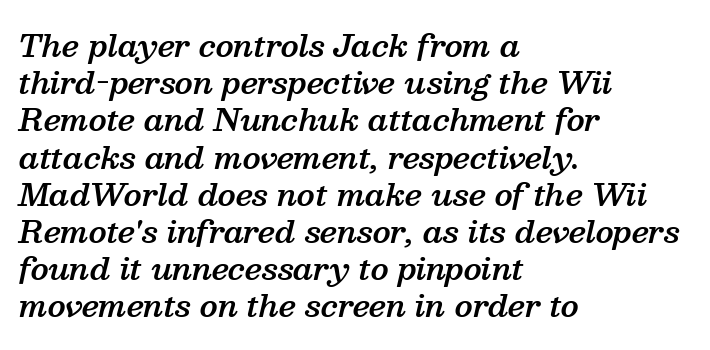
Is this a fixed-width face? No — the glyphs have proportional, varying widths. The baseline area is clear. Characters follow at the spacing the type designer built in. Classification — serif.
